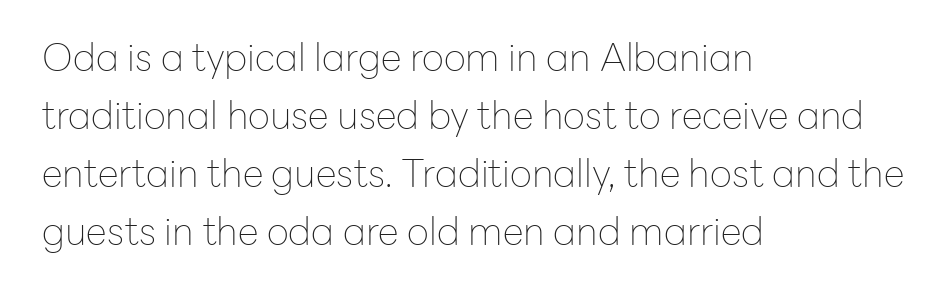
Compared with typical paragraphs, the rows here are spaced about the same. Stems and bowls with no extra thickness — not bold. The passage is arranged the way most books set body copy — flush left. Spacing between characters is what you'd get straight out of the box. Unlike a traditional serif, this face leaves its strokes unadorned.
